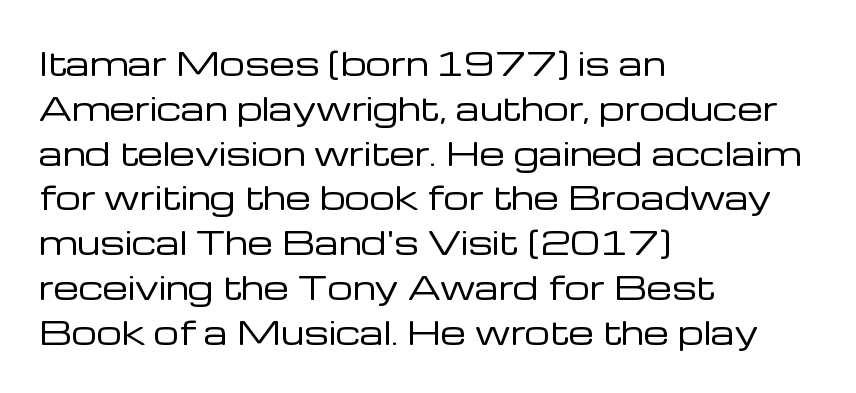
Q: Is the text bold? A: No.
Q: Is the text italic (slanted)? A: No, it is upright.
Q: Is the typeface a serif or a sans-serif typeface? A: Sans-serif.
Q: Is the text underlined? A: No.
Q: How is the paragraph aligned? A: Left-aligned.
Q: Is the spacing between letters normal or unusually wide? A: Normal.
Q: Is the spacing between lines tight, normal or loose? A: Normal.
Q: Width (condensed, normal, or wide)? A: Normal.
Q: Stroke contrast? A: Low.
Q: x-height? A: Medium.
Q: Monospaced? A: No.
